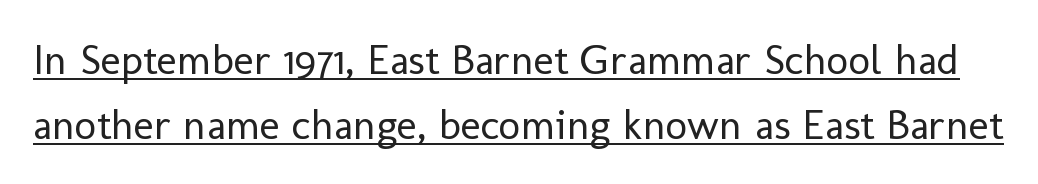
{"serif": "no", "italic": "no", "bold": "no", "weight": "regular", "width": "normal", "stroke_contrast": "low", "x_height": "medium", "monospaced": "no", "underline": "yes", "line_spacing": "normal", "line_spacing_ratio": 1.52, "letter_spacing": "normal", "letter_spacing_em": 0.0, "glyph_px": 43}
